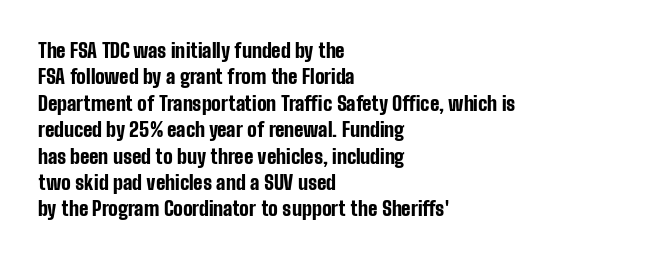
No extra tracking has been applied to these lines. The font is running at its bold setting. Students, observe: this is what conventionally led text looks like. Ascenders rise straight up at ninety degrees.
